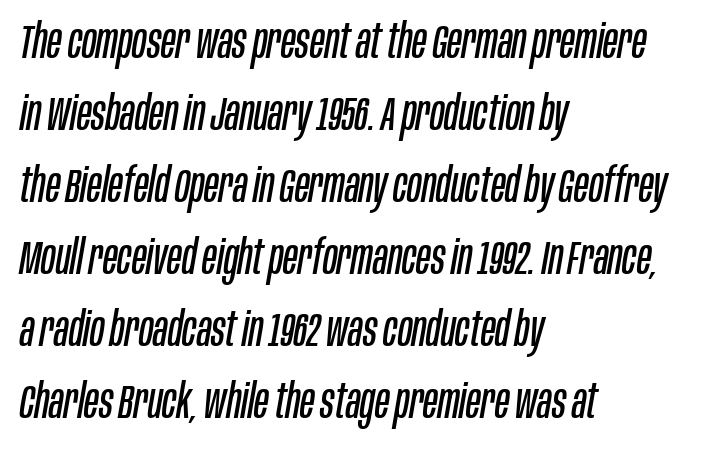
One glance says typical: line gaps are just what's usual. The zone under the glyphs is completely vacant. Slant detected: the letters are inclined. The passage shown is not bold in any degree. Tracking here is standard; glyphs follow each other at the usual distance.
